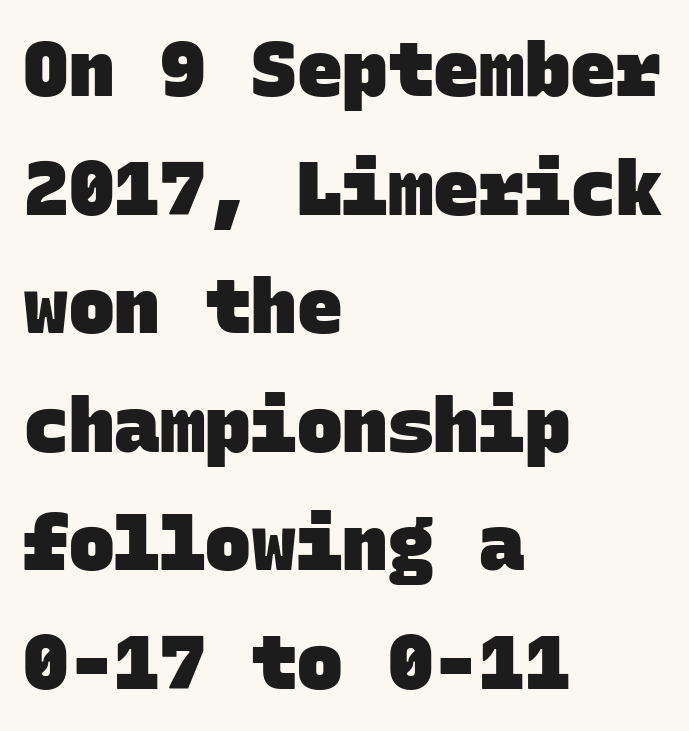
The image shows 76 px heavy sans-serif type, monospaced; set left-aligned, normal line spacing (1.56x), normal letter spacing, not underlined; low stroke contrast and a large x-height.
